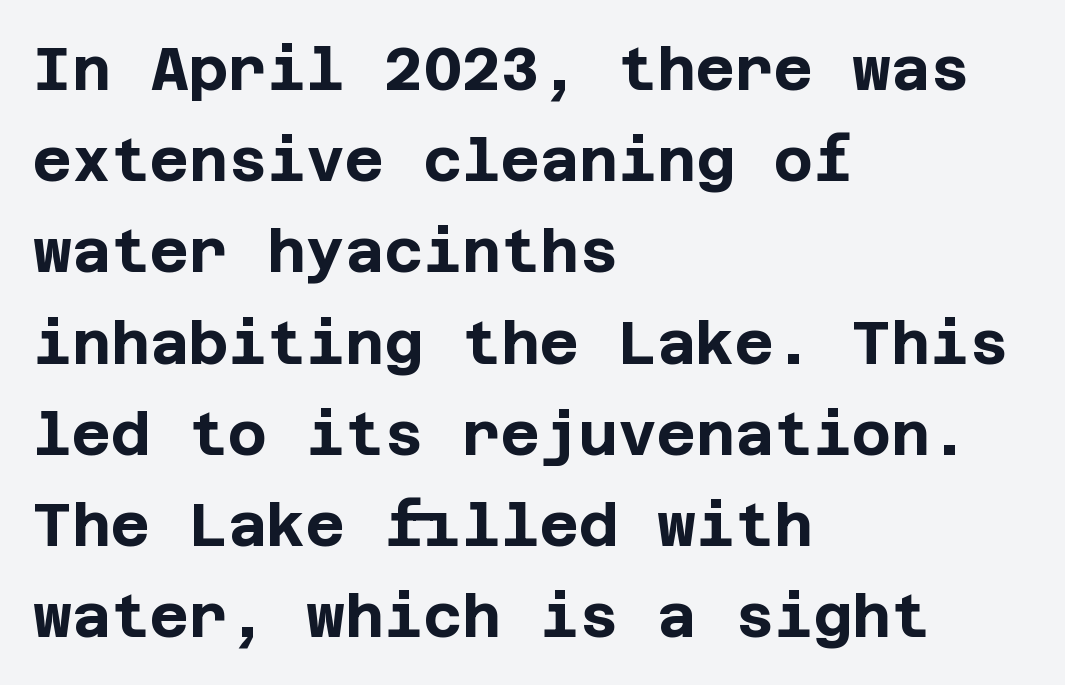
{"serif": "no", "italic": "no", "bold": "yes", "weight": "bold", "width": "normal", "stroke_contrast": "low", "x_height": "large", "underline": "no", "align": "left", "line_spacing": "normal", "line_spacing_ratio": 1.52, "letter_spacing": "normal", "letter_spacing_em": 0.0, "glyph_px": 60}
